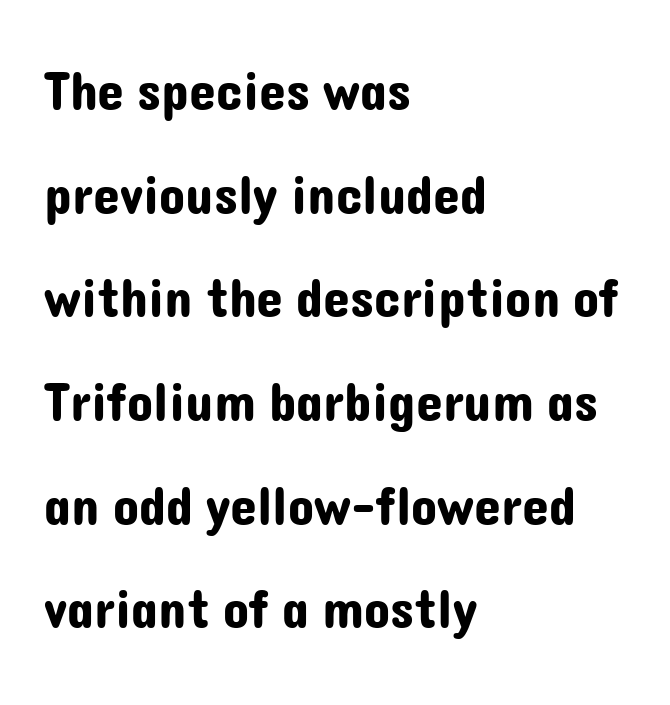
Q: Is the text italic (slanted)? A: No, it is upright.
Q: Is the typeface a serif or a sans-serif typeface? A: Sans-serif.
Q: Is the text underlined? A: No.
Q: How is the paragraph aligned? A: Left-aligned.
Q: Is the spacing between letters normal or unusually wide? A: Normal.
Q: Is the spacing between lines tight, normal or loose? A: Loose.
Q: Width (condensed, normal, or wide)? A: Normal.
Q: Stroke contrast? A: Low.
Q: x-height? A: Medium.
Q: Monospaced? A: No.
